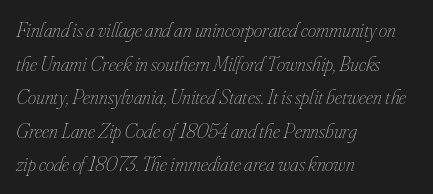
The image shows 21 px text type, italic (leaning right); set left-aligned, normal line spacing (1.6x), normal letter spacing, not underlined.
